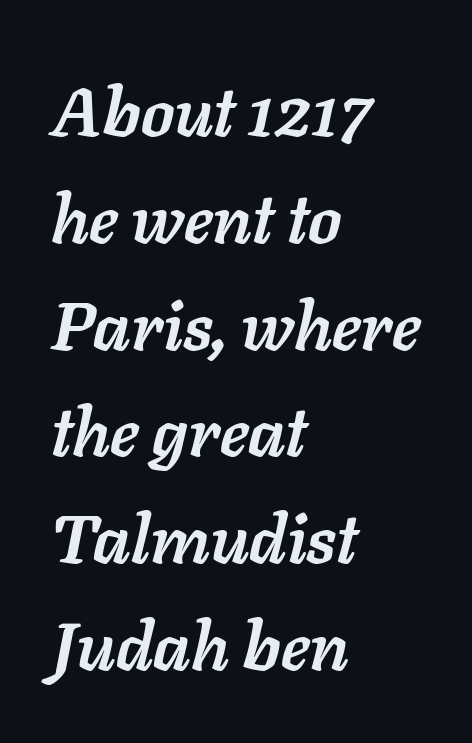
Every letter is thick-stroked: bold, no question. Letter spacing: default. Would a proofreader flag this as italicized? Yes. These lines are set flush left with a ragged right edge. Spacing verdict: proportional, widths tailored to each character. Horizontal bands of white between lines are of average thickness.
